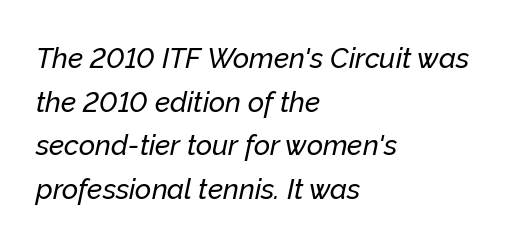
The image shows 28 px text type, italic (leaning right); set left-aligned, normal line spacing (1.56x), normal letter spacing, not underlined; low stroke contrast and a medium x-height.
